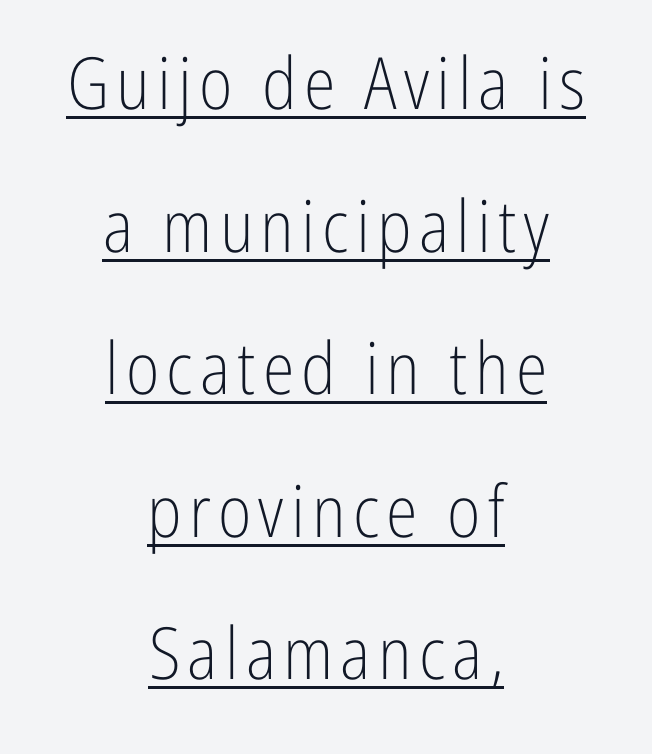
Q: Is the text bold? A: No.
Q: Is the text italic (slanted)? A: No, it is upright.
Q: Is the typeface a serif or a sans-serif typeface? A: Sans-serif.
Q: Is the text underlined? A: Yes.
Q: How is the paragraph aligned? A: Centered.
Q: Is the spacing between lines tight, normal or loose? A: Loose.
Q: Width (condensed, normal, or wide)? A: Condensed.
Q: Stroke contrast? A: Low.
Q: x-height? A: Medium.
Q: Monospaced? A: No.
